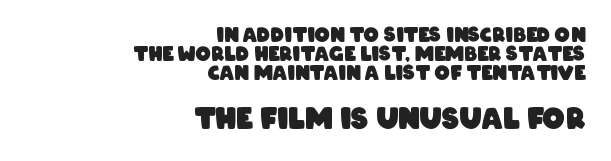
Set as a true bold cut, around the 700 mark. In terms of letterform style, serifs are entirely absent. The vertical gap from one line to the next is small. The face used here is proportionally spaced, like ordinary book or web type. A typesetter would call this zero additional tracking. The words here are not underlined.
